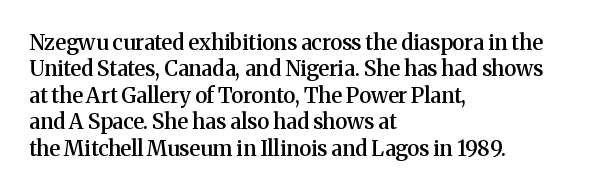
The image shows 21 px text type, upright; set left-aligned, normal line spacing (1.26x), normal letter spacing, not underlined.
